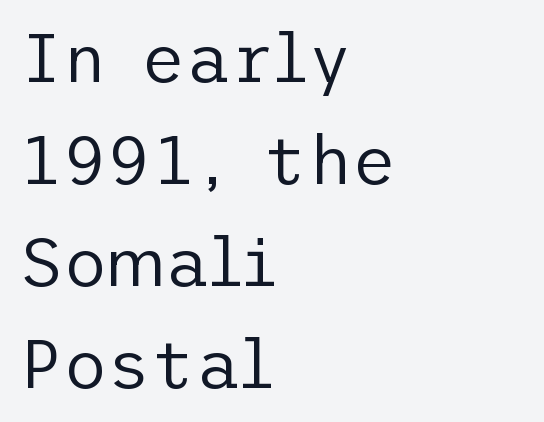
{"serif": "no", "italic": "no", "bold": "no", "weight": "regular", "width": "normal", "stroke_contrast": "low", "x_height": "medium", "underline": "no", "align": "left", "line_spacing": "normal", "line_spacing_ratio": 1.5, "letter_spacing": "normal", "letter_spacing_em": 0.0, "glyph_px": 68}
